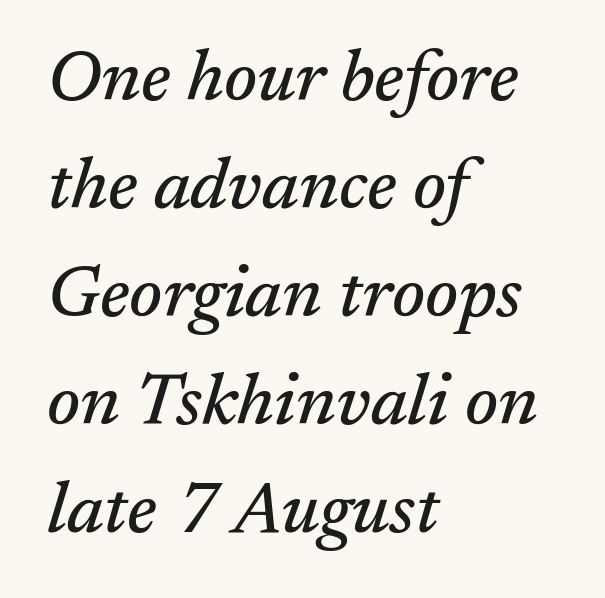
{"serif": "yes", "italic": "yes", "lean": "right", "slant_degrees": 17, "width": "normal", "stroke_contrast": "medium", "x_height": "medium", "monospaced": "no", "underline": "no", "align": "left", "line_spacing": "normal", "line_spacing_ratio": 1.52, "letter_spacing": "normal", "letter_spacing_em": 0.0, "glyph_px": 71}
